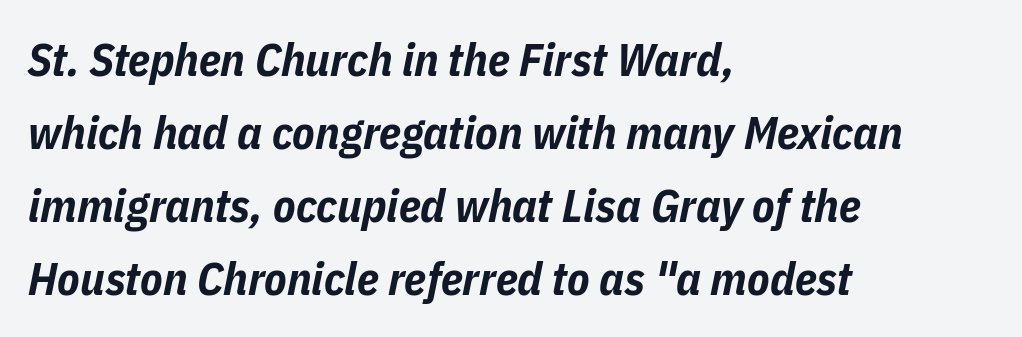
Q: Is the text bold? A: Yes.
Q: Is the text italic (slanted)? A: Yes, it leans right by about 11 degrees.
Q: Is the text underlined? A: No.
Q: How is the paragraph aligned? A: Left-aligned.
Q: Is the spacing between letters normal or unusually wide? A: Normal.
Q: Is the spacing between lines tight, normal or loose? A: Normal.
Q: Width (condensed, normal, or wide)? A: Condensed.
Q: Stroke contrast? A: Low.
Q: x-height? A: Medium.
Q: Monospaced? A: No.
